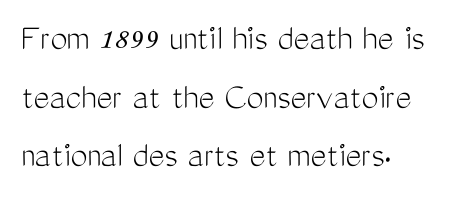
The image shows 38 px light, condensed sans-serif type, upright; set left-aligned, normal line spacing (1.54x), normal letter spacing, not underlined; medium stroke contrast and a medium x-height.
